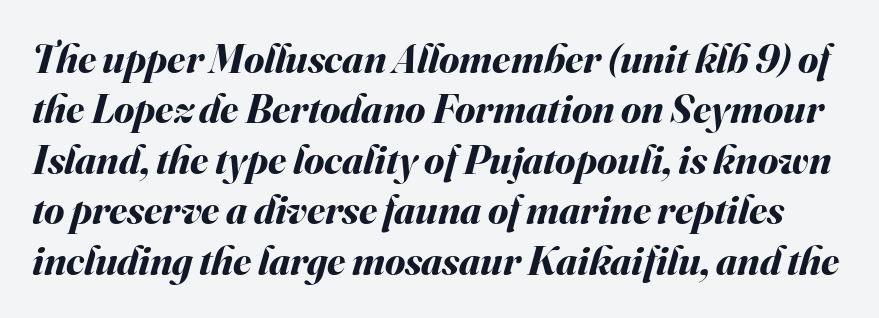
Decoration check: the copy has no underline. Every character sits at an angle, as italics do. As a designer I'd log this as weight 700, bold. Each letter keeps its own natural width here, so spacing adapts to shape. The rendering keeps characters at their native spacing.
